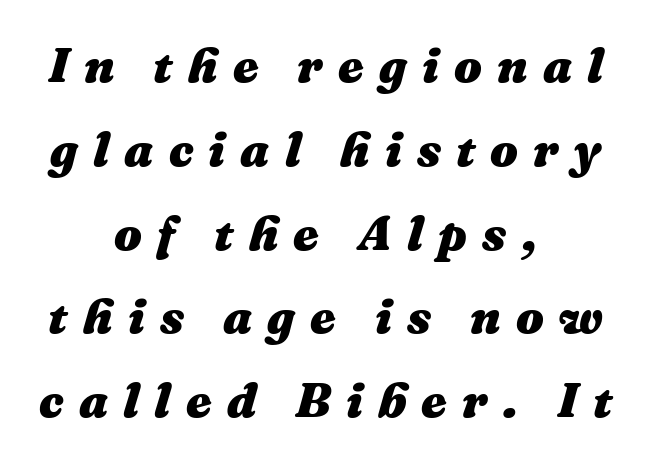
Q: Is the text bold? A: Yes.
Q: Is the text italic (slanted)? A: Yes, it leans right by about 16 degrees.
Q: Is the text underlined? A: No.
Q: How is the paragraph aligned? A: Centered.
Q: Is the spacing between letters normal or unusually wide? A: Unusually wide.
Q: Width (condensed, normal, or wide)? A: Normal.
Q: Stroke contrast? A: Medium.
Q: x-height? A: Medium.
Q: Monospaced? A: No.
